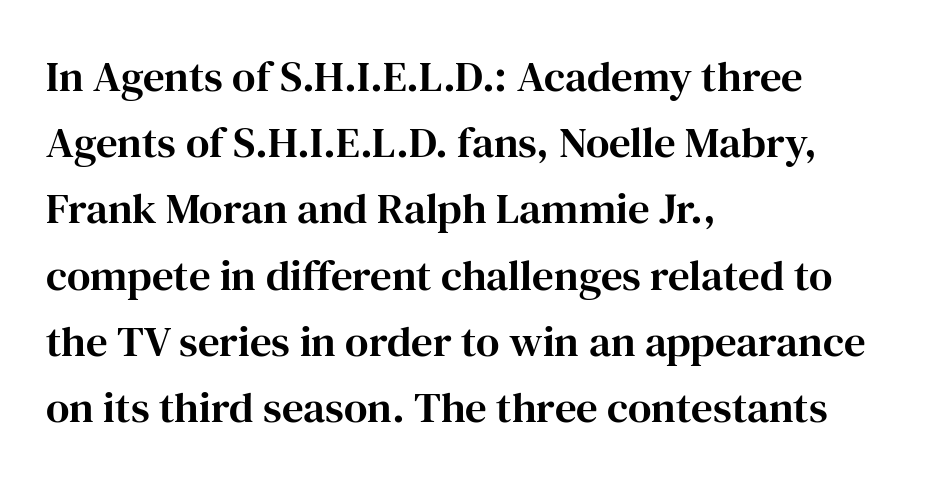
The image shows 43 px serif type, upright; set left-aligned, normal line spacing (1.54x), normal letter spacing, not underlined; high stroke contrast and a medium x-height.
